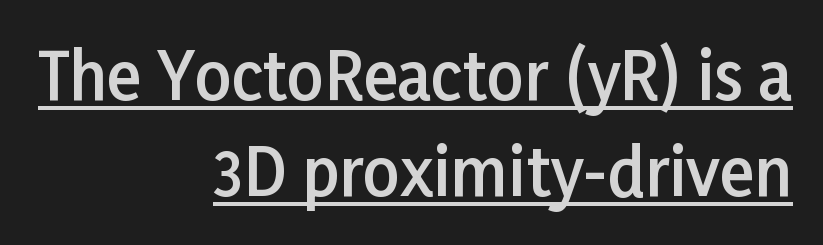
Q: Is the text bold? A: Semi-bold.
Q: Is the text italic (slanted)? A: No, it is upright.
Q: Is the typeface a serif or a sans-serif typeface? A: Sans-serif.
Q: Is the text underlined? A: Yes.
Q: How is the paragraph aligned? A: Right-aligned.
Q: Is the spacing between letters normal or unusually wide? A: Normal.
Q: Is the spacing between lines tight, normal or loose? A: Normal.
Q: Width (condensed, normal, or wide)? A: Normal.
Q: Stroke contrast? A: Low.
Q: x-height? A: Medium.
Q: Monospaced? A: No.
